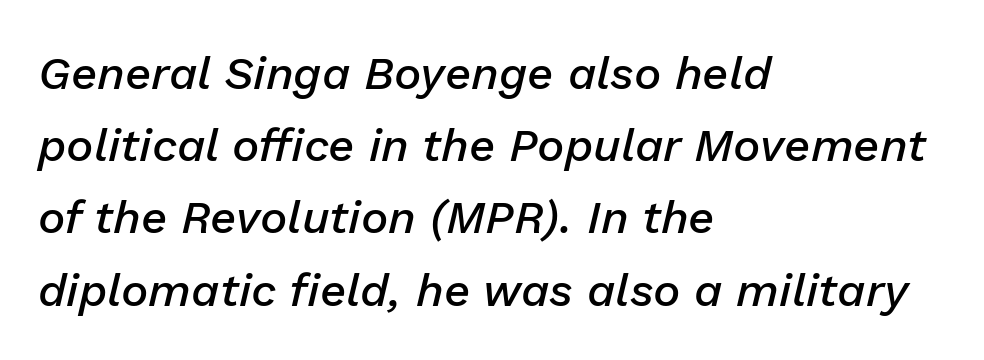
{"italic": "yes", "lean": "right", "slant_degrees": 13, "bold": "semi", "weight": "semibold", "width": "normal", "stroke_contrast": "low", "x_height": "medium", "monospaced": "no", "underline": "no", "align": "left", "line_spacing": "normal", "line_spacing_ratio": 1.57, "letter_spacing": "normal", "letter_spacing_em": 0.0, "glyph_px": 46}
